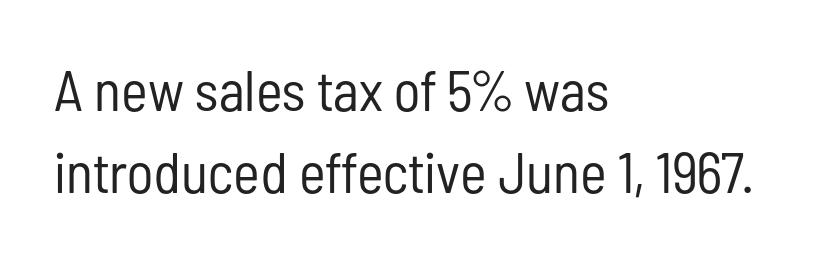
The image shows 57 px regular-weight, condensed sans-serif type, upright; set left-aligned, normal line spacing (1.44x), normal letter spacing, not underlined; low stroke contrast and a medium x-height.
